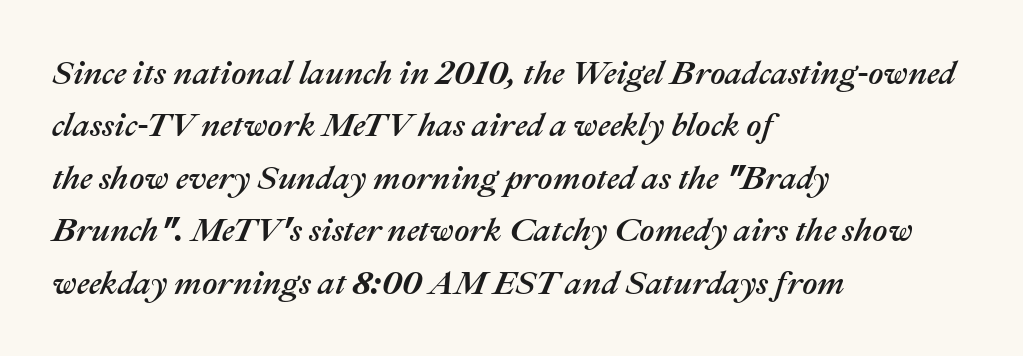
Descenders are the only things crossing below the line. Default kerning and tracking; the words read as compact shapes. A typesetter would call this proportional, since set widths differ per character. Baseline-to-baseline distance is the conventional proportion of letter height. Every row of glyphs begins at an identical x-position on the left.
